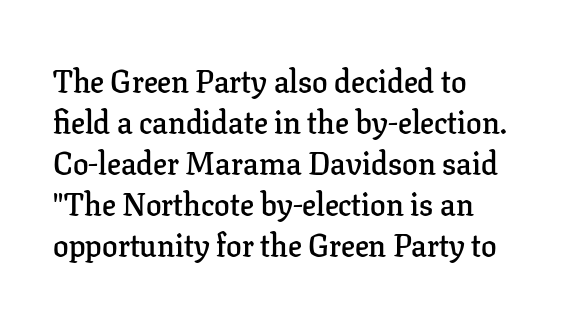
{"serif": "yes", "italic": "no", "bold": "semi", "weight": "semibold", "width": "normal", "stroke_contrast": "low", "x_height": "medium", "monospaced": "no", "underline": "no", "align": "left", "line_spacing": "normal", "line_spacing_ratio": 1.32, "letter_spacing": "normal", "letter_spacing_em": 0.0, "glyph_px": 31}
